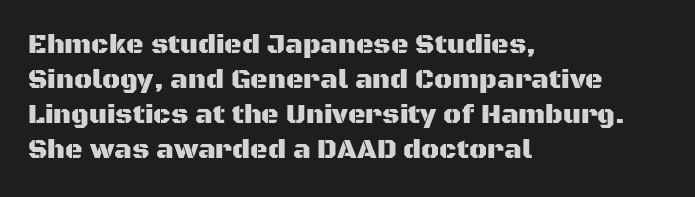
The image shows 27 px text type, upright; set left-aligned, normal line spacing (1.3x), normal letter spacing, not underlined.
